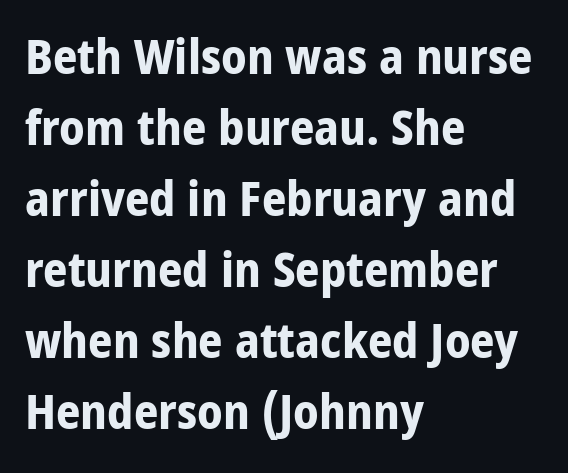
{"serif": "no", "italic": "no", "bold": "yes", "weight": "bold", "width": "condensed", "stroke_contrast": "low", "x_height": "large", "monospaced": "no", "underline": "no", "align": "left", "line_spacing": "normal", "line_spacing_ratio": 1.48, "letter_spacing": "normal", "letter_spacing_em": 0.0, "glyph_px": 48}
